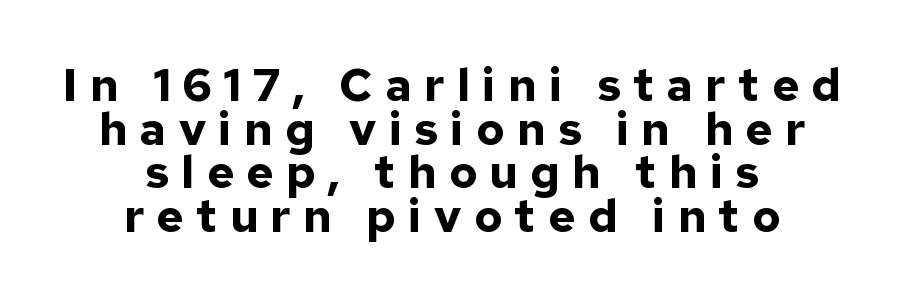
Is the type bold? Yes — the strokes are clearly thick and heavy. These lines have a slow, spaced-out rhythm from letter to letter. Vertical spacing — tight. Vertical strokes here are truly vertical.
